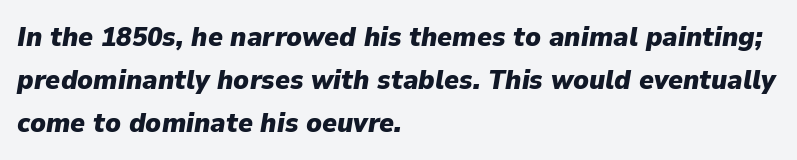
Q: Is the text bold? A: Yes.
Q: Is the text italic (slanted)? A: Yes, it leans right by about 9 degrees.
Q: Is the text underlined? A: No.
Q: How is the paragraph aligned? A: Left-aligned.
Q: Is the spacing between letters normal or unusually wide? A: Normal.
Q: Is the spacing between lines tight, normal or loose? A: Normal.
Q: Width (condensed, normal, or wide)? A: Normal.
Q: Stroke contrast? A: Low.
Q: x-height? A: Medium.
Q: Monospaced? A: No.
